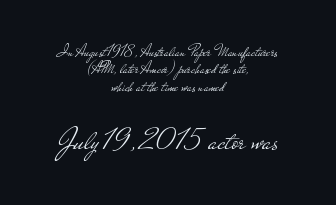
The image shows 32 px light, wide sans-serif type; set centered, tight line spacing (1.09x), normal letter spacing, not underlined; the second (bottom) block is 2.0x larger; low stroke contrast and a small x-height.
